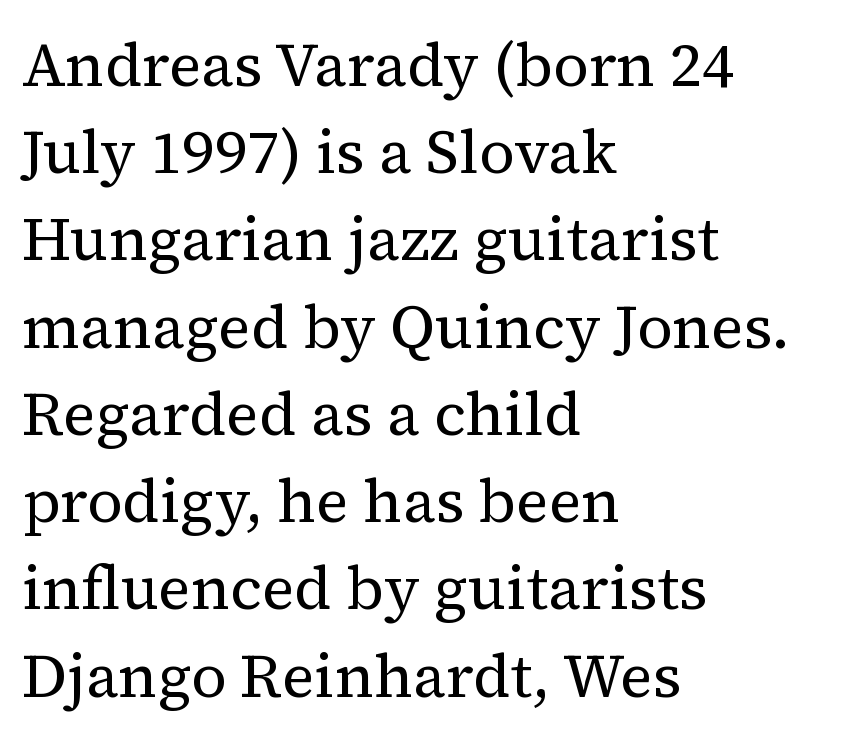
The image shows 61 px regular-weight serif type, upright; set left-aligned, normal line spacing (1.43x), normal letter spacing, not underlined; medium stroke contrast and a medium x-height.
